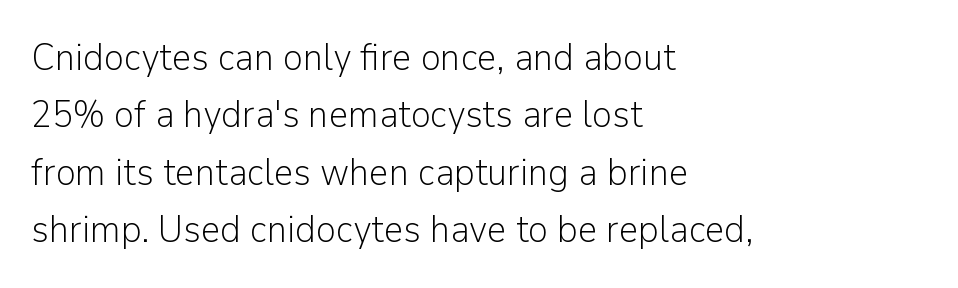
The image shows 38 px light sans-serif type, upright; set left-aligned, normal line spacing (1.51x), normal letter spacing, not underlined; low stroke contrast and a medium x-height.
